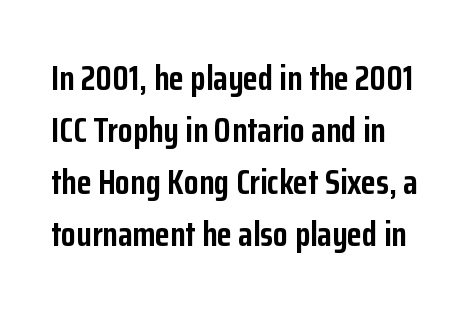
{"serif": "no", "italic": "no", "bold": "yes", "weight": "semibold", "width": "condensed", "stroke_contrast": "low", "x_height": "medium", "monospaced": "no", "underline": "no", "line_spacing": "normal", "line_spacing_ratio": 1.53, "letter_spacing": "normal", "letter_spacing_em": 0.0, "glyph_px": 34}
